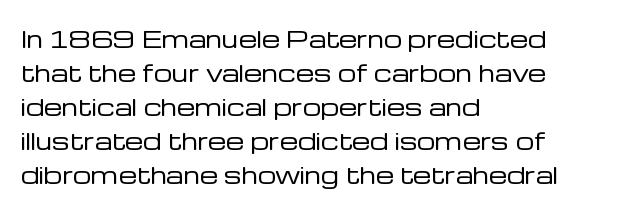
The type sits square on the baseline with zero lean. Stem width sits at or under what a default text font uses. Horizontally, the lines are justified to the leading edge only. This sample keeps an unexceptional amount of space between lines. The space beneath each line is pristine and unruled. There is no visible air inserted between adjacent glyphs.
